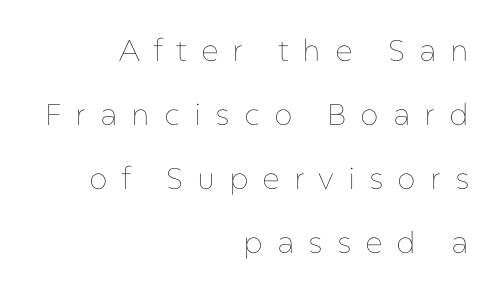
A quiet, ordinary-to-light weight characterises the typeface. Loose tracking; the words dissolve into strings of separated letters. The compositor pushed each line to the right boundary. Every stem runs plumb, perpendicular to the baseline. A typesetter would call this leading open, well beyond the default.
